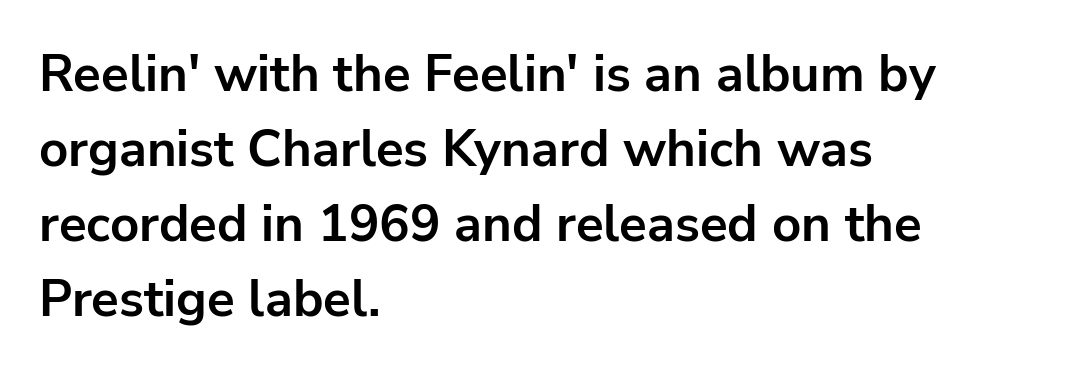
Q: Is the text bold? A: Yes.
Q: Is the text italic (slanted)? A: No, it is upright.
Q: Is the typeface a serif or a sans-serif typeface? A: Sans-serif.
Q: Is the text underlined? A: No.
Q: How is the paragraph aligned? A: Left-aligned.
Q: Is the spacing between letters normal or unusually wide? A: Normal.
Q: Is the spacing between lines tight, normal or loose? A: Normal.
Q: Width (condensed, normal, or wide)? A: Normal.
Q: Stroke contrast? A: Low.
Q: x-height? A: Medium.
Q: Monospaced? A: No.
